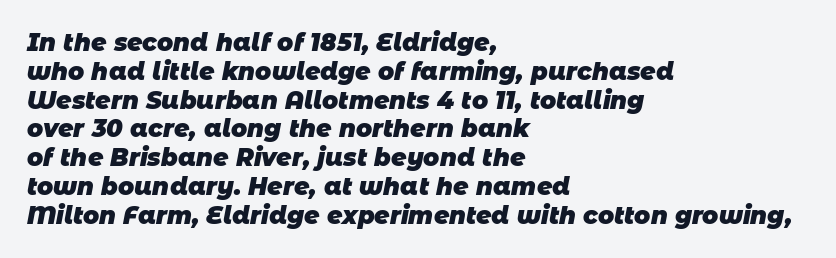
Q: Is the text bold? A: Yes.
Q: Is the text underlined? A: No.
Q: How is the paragraph aligned? A: Left-aligned.
Q: Is the spacing between letters normal or unusually wide? A: Normal.
